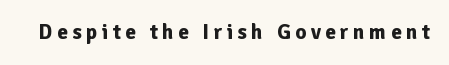
Q: Is the text bold? A: Yes.
Q: Is the text italic (slanted)? A: No, it is upright.
Q: Is the text underlined? A: No.
Q: Is the spacing between letters normal or unusually wide? A: Unusually wide.
